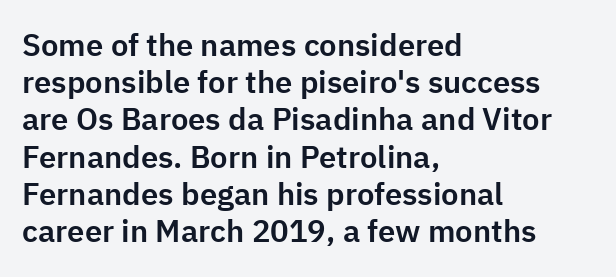
{"serif": "no", "italic": "no", "width": "normal", "stroke_contrast": "low", "x_height": "medium", "monospaced": "no", "underline": "no", "align": "left", "line_spacing_ratio": 1.2, "letter_spacing": "normal", "letter_spacing_em": 0.0, "glyph_px": 31}
